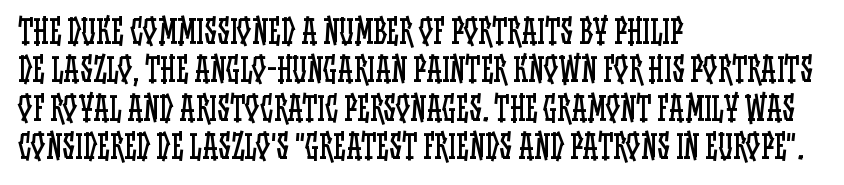
{"italic": "no", "bold": "no", "weight": "regular", "width": "condensed", "stroke_contrast": "low", "x_height": "large", "monospaced": "no", "underline": "no", "align": "left", "line_spacing_ratio": 1.2, "letter_spacing": "normal", "letter_spacing_em": 0.0, "glyph_px": 32}
